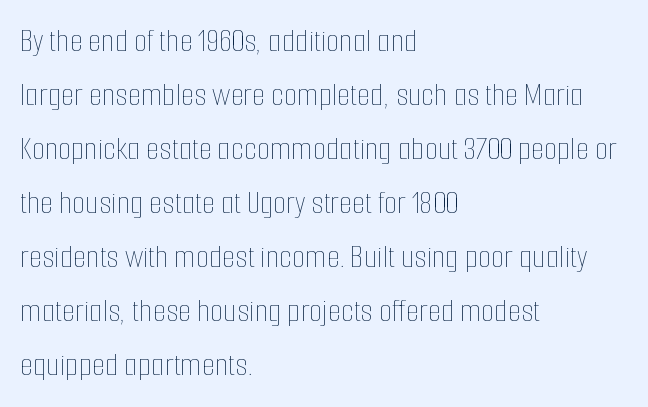
The image shows 34 px thin, condensed type, upright; set left-aligned, normal line spacing (1.59x), normal letter spacing, not underlined; low stroke contrast and a medium x-height.
